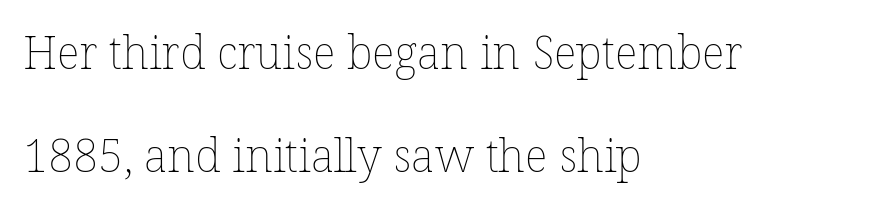
When letters stand straight like this, we call the style roman or upright. Unmarked baselines from the first word to the last. Standard letterfit; no display-style spreading of the glyphs. Interline gaps are noticeably wide in this sample. Is this a heavy cut? Hardly; it is regular or lighter.
